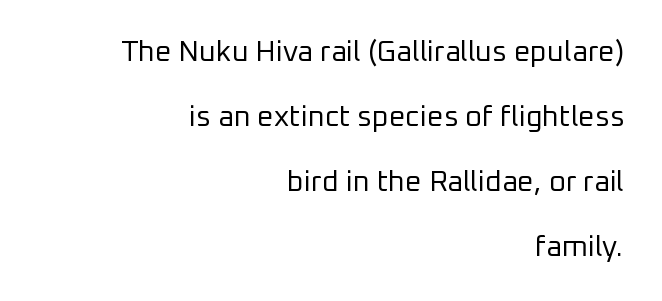
Q: Is the text bold? A: No.
Q: Is the text italic (slanted)? A: No, it is upright.
Q: Is the typeface a serif or a sans-serif typeface? A: Sans-serif.
Q: Is the text underlined? A: No.
Q: How is the paragraph aligned? A: Right-aligned.
Q: Is the spacing between letters normal or unusually wide? A: Normal.
Q: Is the spacing between lines tight, normal or loose? A: Loose.
Q: Width (condensed, normal, or wide)? A: Normal.
Q: Stroke contrast? A: Low.
Q: x-height? A: Medium.
Q: Monospaced? A: No.
